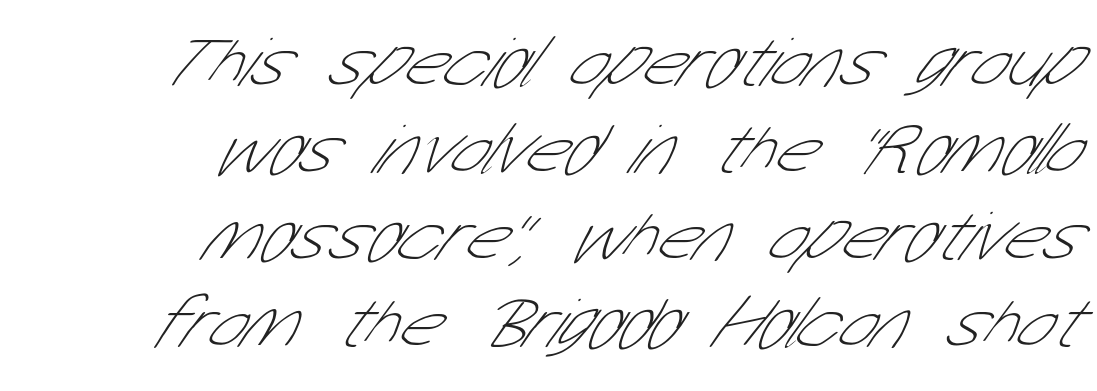
Q: Is the text bold? A: No.
Q: Is the typeface a serif or a sans-serif typeface? A: Sans-serif.
Q: Is the text underlined? A: No.
Q: How is the paragraph aligned? A: Right-aligned.
Q: Is the spacing between letters normal or unusually wide? A: Normal.
Q: Width (condensed, normal, or wide)? A: Condensed.
Q: Stroke contrast? A: Low.
Q: x-height? A: Medium.
Q: Monospaced? A: No.
